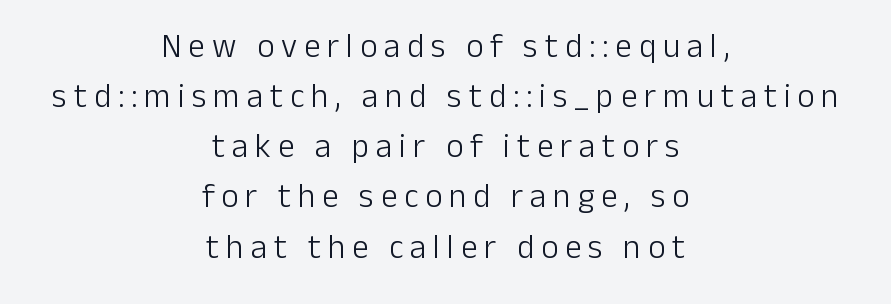
Compared with a flush-left layout, this one balances lines on the center instead. Check under the words: just untouched page. You can tell from the bare stems that sans-serif type was used. A typesetter would call this leading conventional body-copy spacing.
